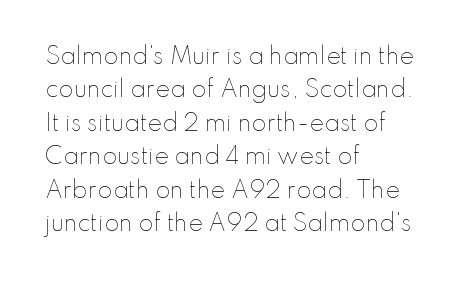
{"italic": "no", "bold": "no", "underline": "no", "align": "left", "line_spacing": "normal", "line_spacing_ratio": 1.52, "letter_spacing": "normal", "letter_spacing_em": 0.0, "glyph_px": 22}
